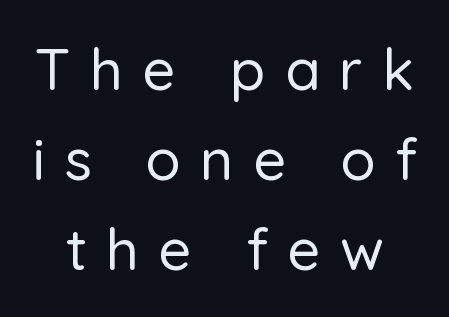
The image shows 58 px sans-serif type, upright; set normal line spacing (1.55x), unusually wide letter spacing (+0.33 em), not underlined; low stroke contrast and a medium x-height.
